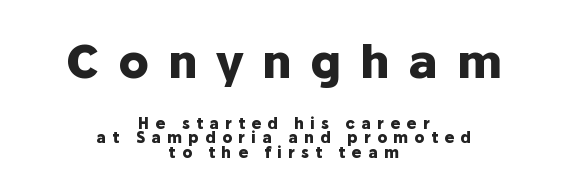
{"serif": "no", "italic": "no", "bold": "yes", "weight": "heavy", "width": "normal", "stroke_contrast": "low", "x_height": "medium", "monospaced": "no", "underline": "no", "align": "center", "line_spacing": "tight", "line_spacing_ratio": 0.99, "letter_spacing": "wide", "letter_spacing_em": 0.42, "larger_block": "first", "size_ratio": 3.0, "glyph_px": 45}
